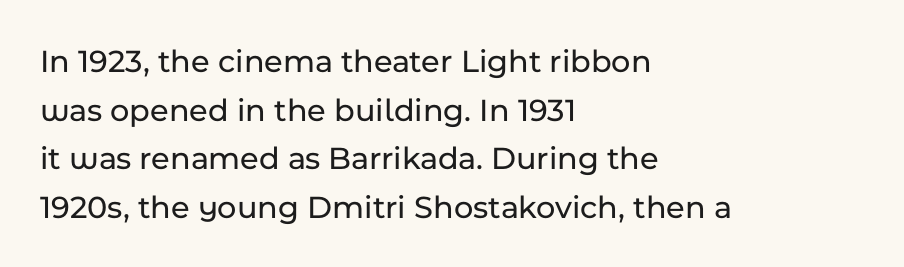
Q: Is the text italic (slanted)? A: No, it is upright.
Q: Is the typeface a serif or a sans-serif typeface? A: Sans-serif.
Q: Is the text underlined? A: No.
Q: How is the paragraph aligned? A: Left-aligned.
Q: Is the spacing between letters normal or unusually wide? A: Normal.
Q: Is the spacing between lines tight, normal or loose? A: Normal.
Q: Width (condensed, normal, or wide)? A: Normal.
Q: Stroke contrast? A: Low.
Q: x-height? A: Medium.
Q: Monospaced? A: No.
